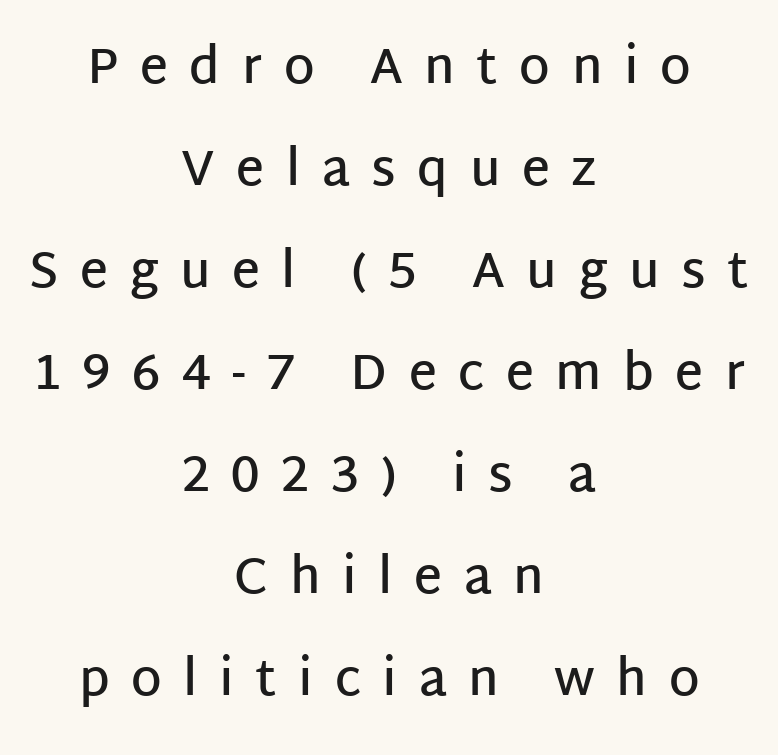
Q: Is the text bold? A: Semi-bold.
Q: Is the text italic (slanted)? A: No, it is upright.
Q: Is the typeface a serif or a sans-serif typeface? A: Sans-serif.
Q: Is the text underlined? A: No.
Q: How is the paragraph aligned? A: Centered.
Q: Is the spacing between letters normal or unusually wide? A: Unusually wide.
Q: Is the spacing between lines tight, normal or loose? A: Loose.
Q: Width (condensed, normal, or wide)? A: Normal.
Q: Stroke contrast? A: Low.
Q: x-height? A: Large.
Q: Monospaced? A: No.
